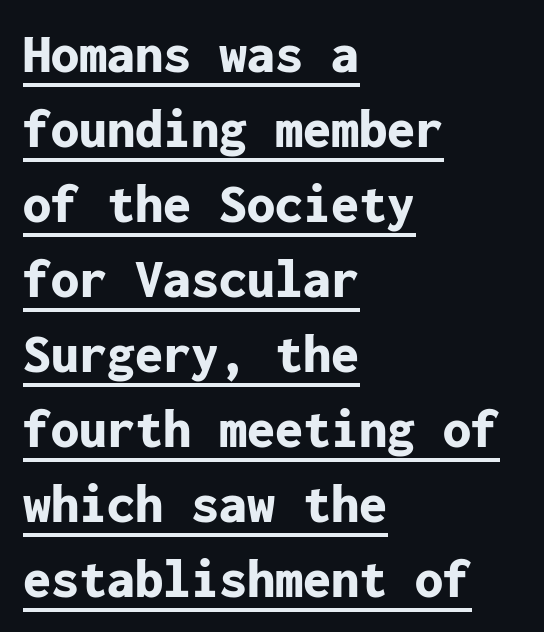
The image shows 56 px bold sans-serif type, upright, monospaced; set left-aligned, normal line spacing (1.34x), normal letter spacing, underlined; low stroke contrast and a medium x-height.
